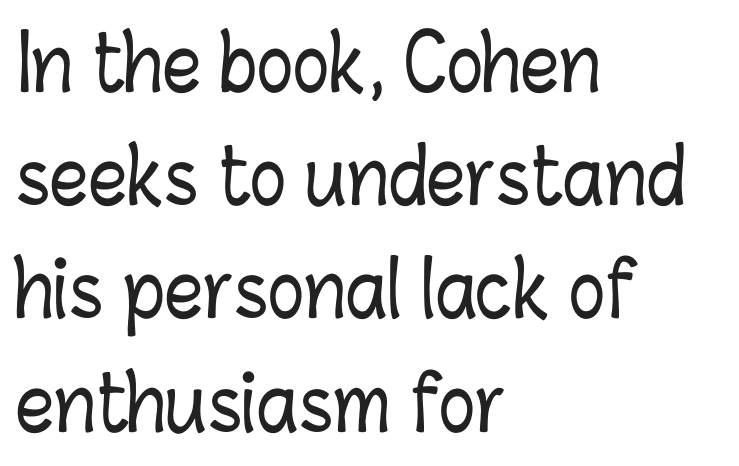
Rule under the text: the space is simply empty. The rendering uses natural spacing where letterforms have individual widths. A student would call this left alignment; a typographer would say flush left, rag right. Evenly set lines give the paragraph a standard silhouette. Style check: upright.
